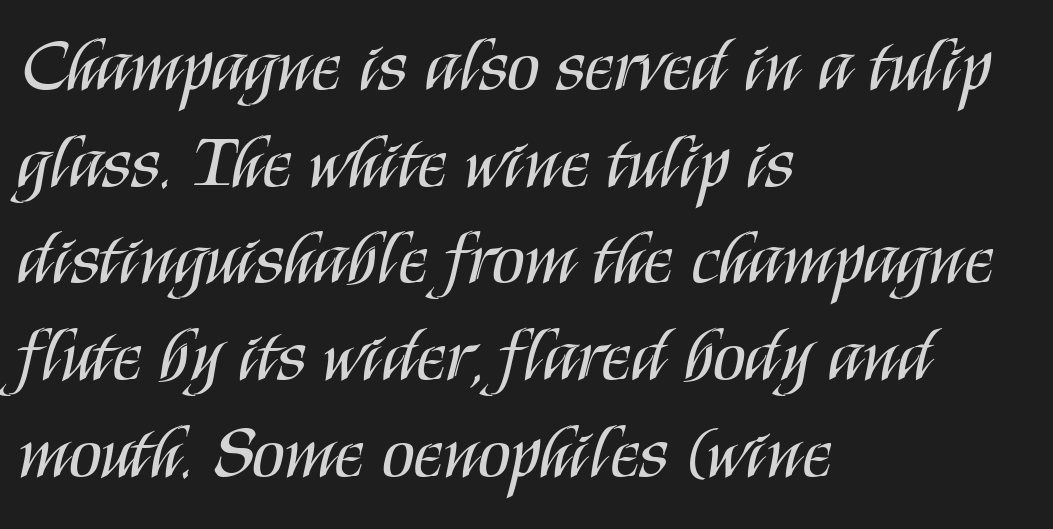
Stems here are at most as thick as an everyday book face. Note: no serifs on the glyphs. Rows of type keep a routine distance in the vertical direction. The foot of each line stays bare and open. Varying glyph widths throughout — classic text-font behaviour.
